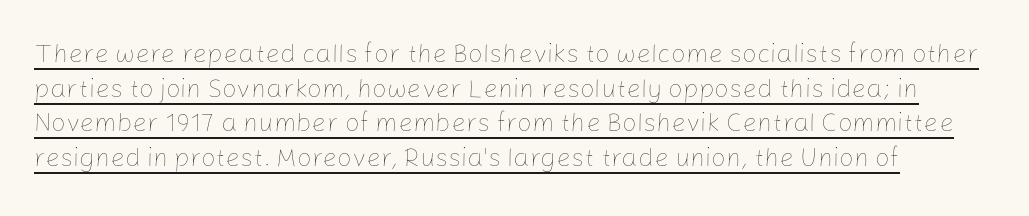
{"italic": "no", "bold": "no", "underline": "yes", "line_spacing": "normal", "line_spacing_ratio": 1.33, "letter_spacing": "normal", "letter_spacing_em": 0.0, "glyph_px": 26}
